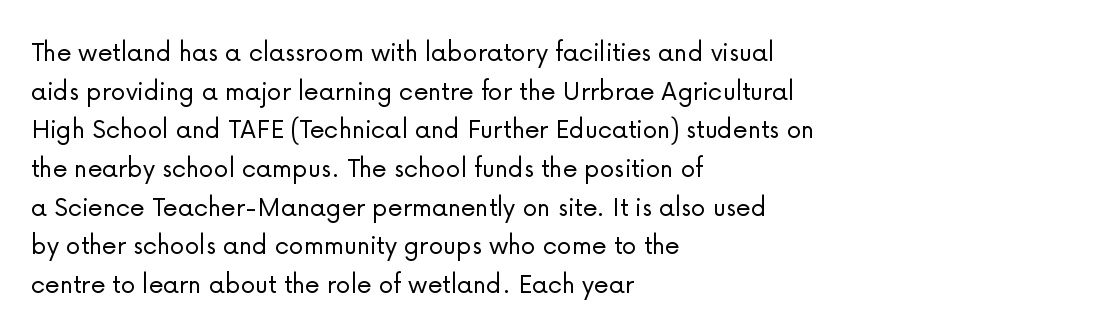
{"serif": "no", "italic": "no", "bold": "no", "weight": "light", "width": "normal", "stroke_contrast": "low", "x_height": "medium", "monospaced": "no", "underline": "no", "align": "left", "line_spacing": "normal", "line_spacing_ratio": 1.29, "letter_spacing": "normal", "letter_spacing_em": 0.0, "glyph_px": 30}
